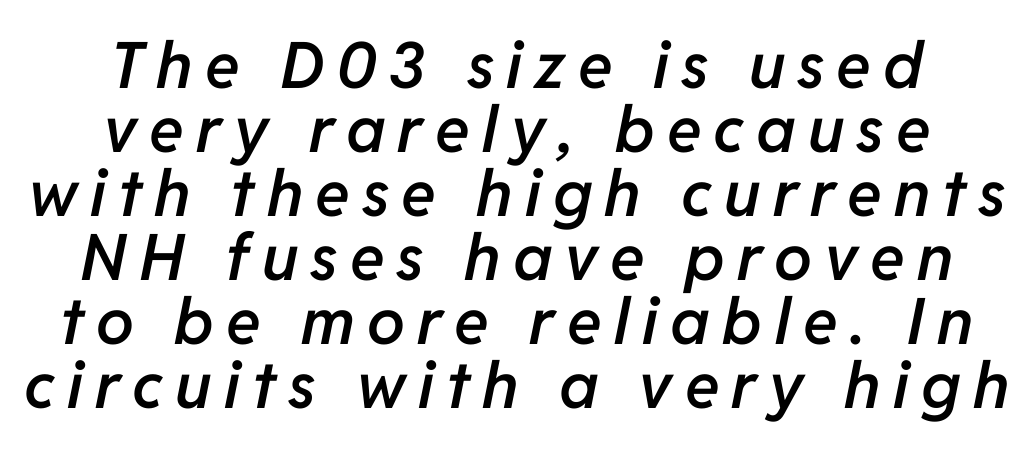
Just letters on the line, the space beneath them empty. These lines are rendered in a variable-pitch font. The face used here has a pronounced slope to its letters. Both edges are ragged and mirror each other, which tells us the setting is centered. Reading down the column, the eye jumps only a short way to each next line. Heft: intermediate — a semibold.
